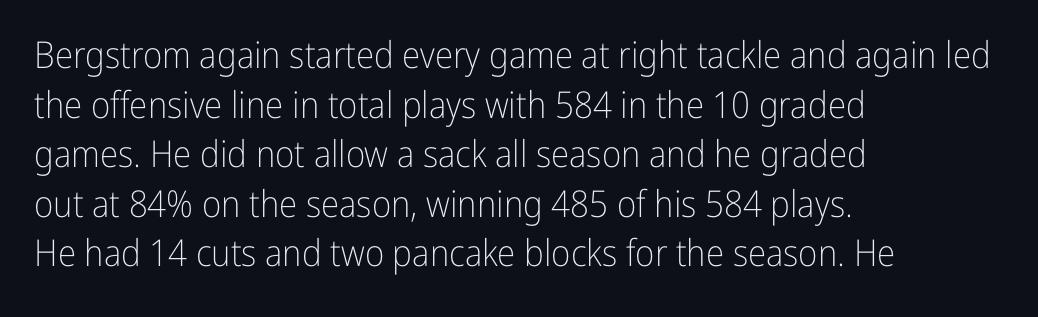
The image shows 37 px light, condensed sans-serif type, upright; set left-aligned, normal line spacing (1.34x), normal letter spacing, not underlined; low stroke contrast and a medium x-height.
